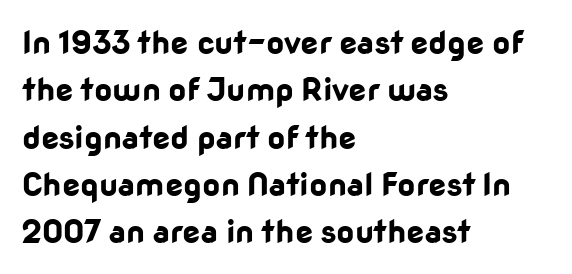
{"serif": "no", "italic": "no", "bold": "yes", "weight": "bold", "width": "normal", "stroke_contrast": "low", "x_height": "medium", "monospaced": "no", "underline": "no", "align": "left", "line_spacing": "normal", "line_spacing_ratio": 1.48, "letter_spacing": "normal", "letter_spacing_em": 0.0, "glyph_px": 32}
